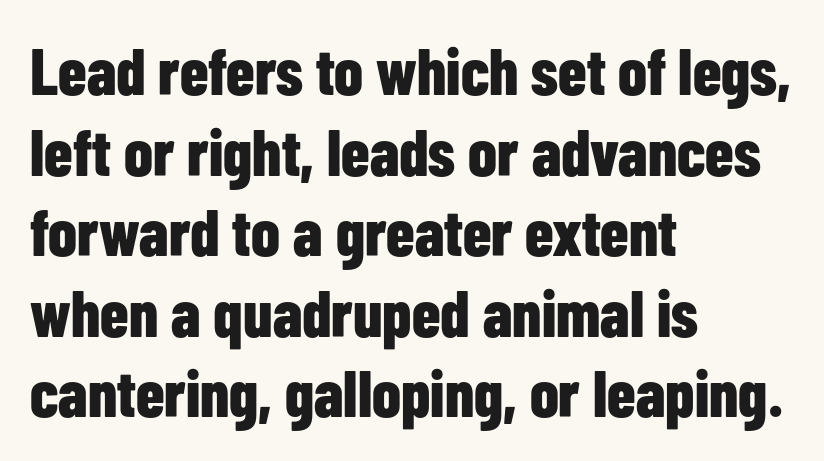
Italic? Not at all — the glyphs are vertical. Look at the stroke-to-counter ratio: heavy, a bold. What stands out about the letter spacing? Nothing — it is the standard amount. The compositor pushed each line to the left boundary.
